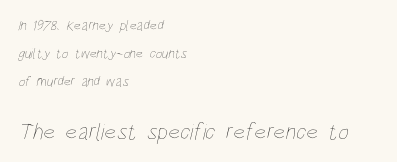
{"bold": "no", "underline": "no", "align": "left", "line_spacing": "loose", "line_spacing_ratio": 1.99, "letter_spacing": "normal", "letter_spacing_em": 0.0, "larger_block": "second", "size_ratio": 1.64, "glyph_px": 23}
